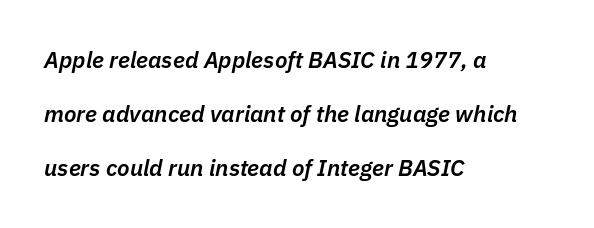
The image shows 23 px text type, italic (leaning right); set left-aligned, loose line spacing (2.35x), normal letter spacing, not underlined.
